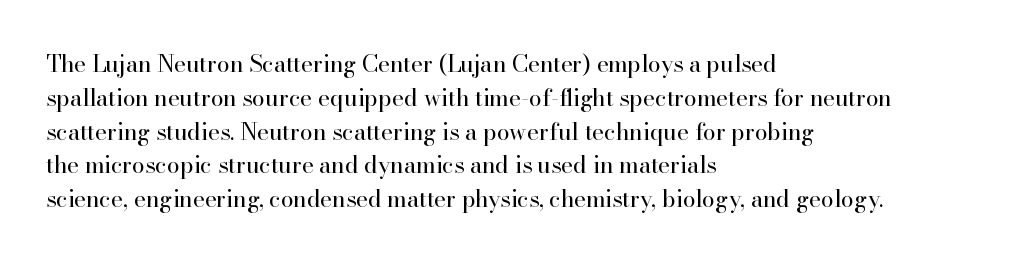
Just letters on the line, the space beneath them empty. Evenly set lines give the paragraph a standard silhouette. Heft: none added — not bold. Notice how the passage keeps a crisp vertical edge on the left only. No extra tracking has been applied to these lines. A roman cut, with each character standing at attention.
